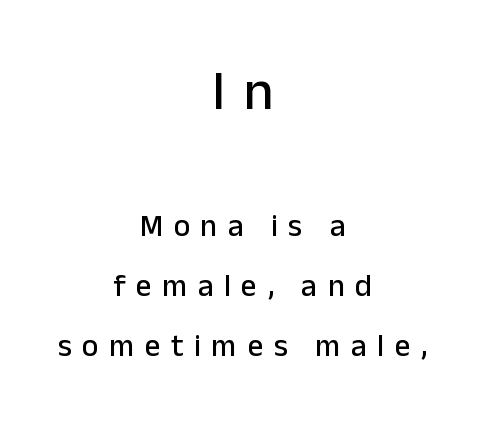
Q: Is the text italic (slanted)? A: No, it is upright.
Q: Is the typeface a serif or a sans-serif typeface? A: Sans-serif.
Q: Is the text underlined? A: No.
Q: How is the paragraph aligned? A: Centered.
Q: Is the spacing between letters normal or unusually wide? A: Unusually wide.
Q: Is the spacing between lines tight, normal or loose? A: Loose.
Q: Which block of text is set in a larger size, the first (top) or the second (bottom)? A: The first (top) one.
Q: Width (condensed, normal, or wide)? A: Normal.
Q: Stroke contrast? A: Low.
Q: x-height? A: Medium.
Q: Monospaced? A: No.
